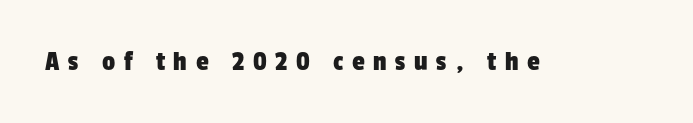
{"serif": "no", "width": "condensed", "stroke_contrast": "low", "x_height": "medium", "monospaced": "no", "underline": "no", "letter_spacing": "wide", "letter_spacing_em": 0.3, "glyph_px": 29}
